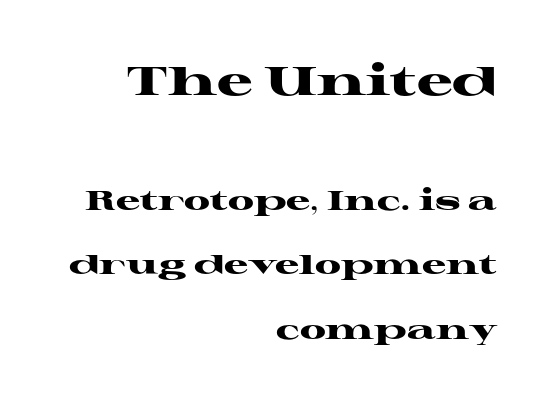
The characters look thick and weighty, a clear bold. These lines stack with their right ends in a neat column. These two chunks differ in scale, with the top chunk taking the larger measure. A typesetter would call this zero additional tracking. This sample has the flowing, uneven cadence of proportional lettering. The space between consecutive lines is lavish.
